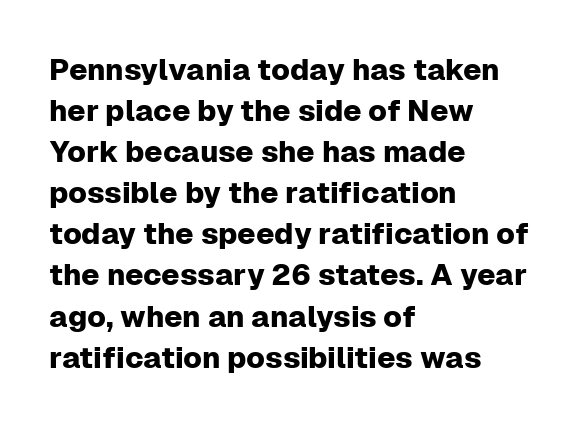
{"serif": "no", "italic": "no", "width": "normal", "stroke_contrast": "low", "x_height": "medium", "monospaced": "no", "underline": "no", "align": "left", "line_spacing": "normal", "line_spacing_ratio": 1.37, "letter_spacing": "normal", "letter_spacing_em": 0.0, "glyph_px": 30}
